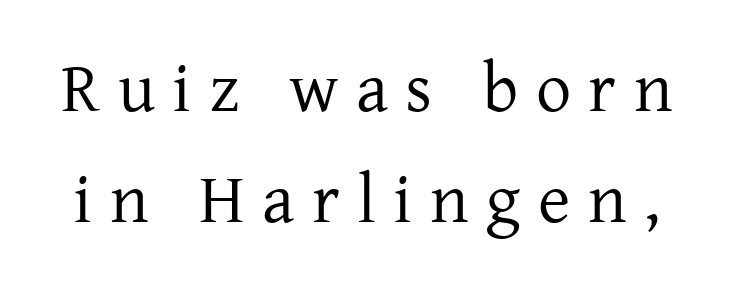
{"serif": "yes", "italic": "no", "bold": "no", "weight": "regular", "width": "normal", "stroke_contrast": "low", "x_height": "medium", "monospaced": "no", "underline": "no", "line_spacing": "normal", "line_spacing_ratio": 1.58, "letter_spacing": "wide", "letter_spacing_em": 0.25, "glyph_px": 70}
